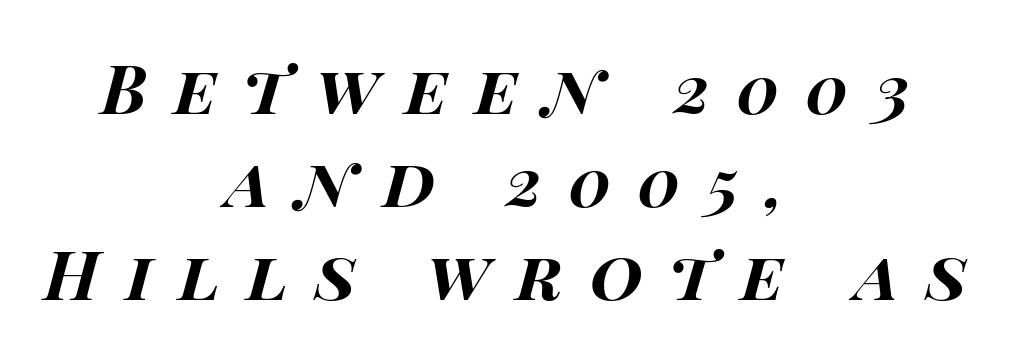
You could not count columns in this text — the font is proportionally spaced. How are the letters spaced? Widely, with obvious added tracking. In terms of weight, the rendering is a true, heavy bold. One glance says typical: line gaps are just what's usual.
